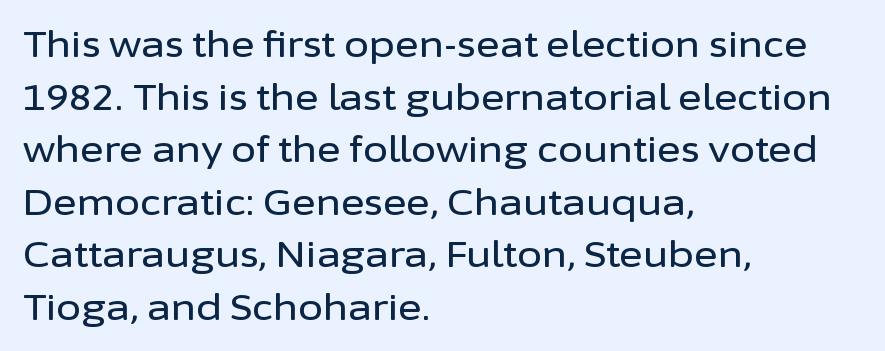
{"serif": "no", "italic": "no", "width": "normal", "stroke_contrast": "low", "x_height": "medium", "monospaced": "no", "underline": "no", "align": "left", "line_spacing": "normal", "line_spacing_ratio": 1.46, "letter_spacing": "normal", "letter_spacing_em": 0.0, "glyph_px": 36}
